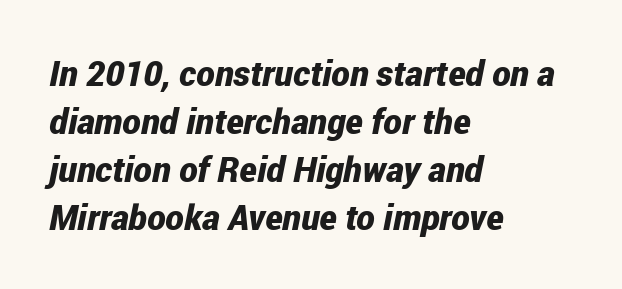
The image shows 35 px bold, condensed type, italic (leaning right); set left-aligned, normal line spacing (1.37x), normal letter spacing, not underlined; low stroke contrast and a medium x-height.
